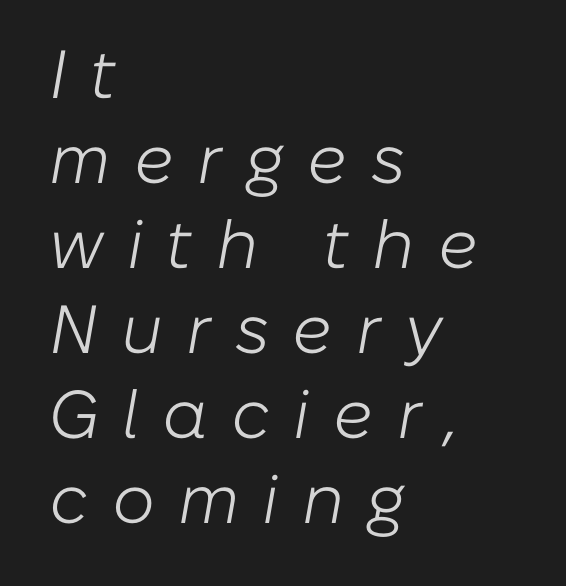
{"italic": "yes", "lean": "right", "slant_degrees": 10, "bold": "no", "weight": "light", "width": "normal", "stroke_contrast": "low", "x_height": "medium", "monospaced": "no", "underline": "no", "align": "left", "line_spacing": "normal", "line_spacing_ratio": 1.25, "letter_spacing": "wide", "letter_spacing_em": 0.34, "glyph_px": 68}
